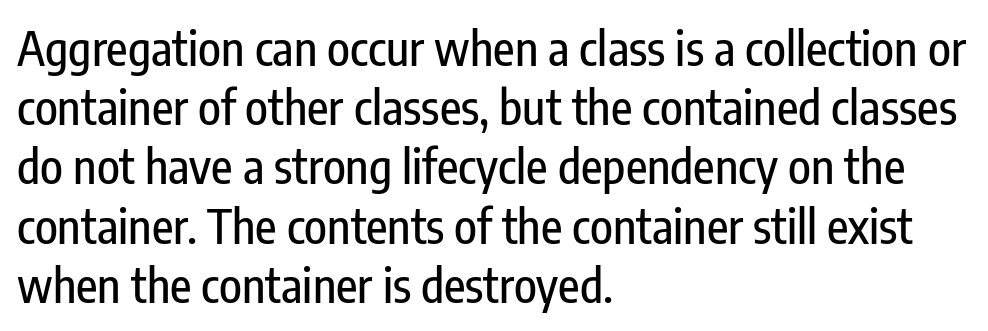
The image shows 47 px condensed sans-serif type, upright; set left-aligned, normal line spacing (1.26x), normal letter spacing, not underlined; low stroke contrast and a medium x-height.
